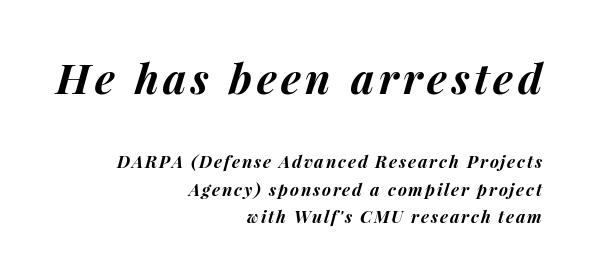
In terms of weight, the rendering is a true, heavy bold. A typesetter would call this proportional, since set widths differ per character. Reading down the block, your eye finds every line finishing at a fixed right position. The designer gave the opening block more size than the closing block. A typesetter would mark this as italic. Decoration check: the copy has no underline.
